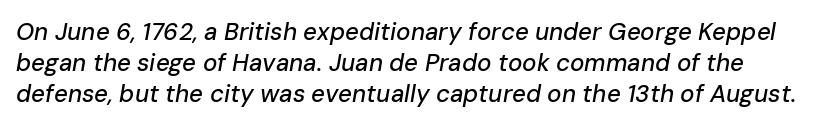
The passage shown is not underscored anywhere. The line texture is even and compact thanks to regular tracking. Rendered with sloped, italic letterforms. Honestly, the row spacing looks completely unremarkable.
